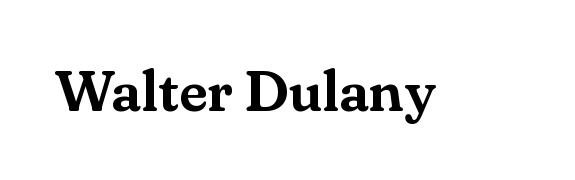
Italic? Not at all — the glyphs are vertical. A typesetter would call this proportional, since set widths differ per character. Tracking value appears to be zero — textbook default spacing. Examine the stroke ends and you'll spot serifs. Plain, unruled lines of type.
